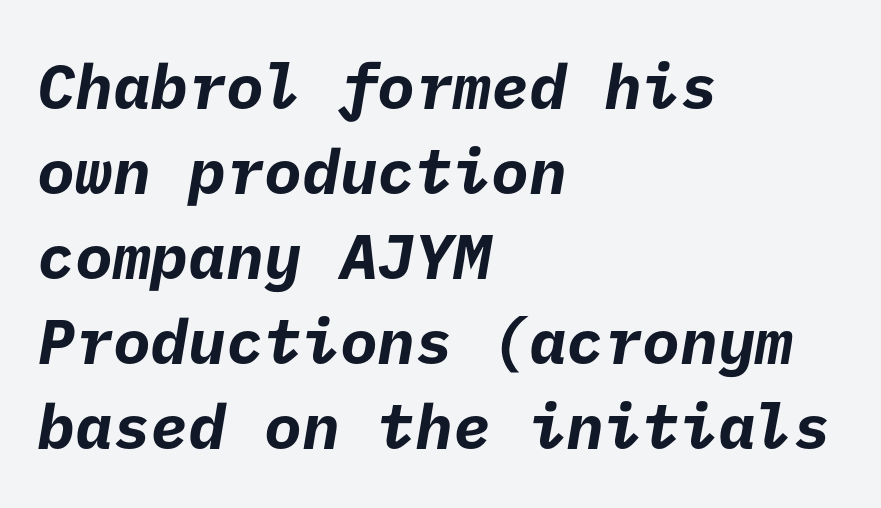
Q: Is the text bold? A: Yes.
Q: Is the typeface a serif or a sans-serif typeface? A: Sans-serif.
Q: Is the text underlined? A: No.
Q: How is the paragraph aligned? A: Left-aligned.
Q: Is the spacing between letters normal or unusually wide? A: Normal.
Q: Is the spacing between lines tight, normal or loose? A: Normal.
Q: Width (condensed, normal, or wide)? A: Normal.
Q: Stroke contrast? A: Low.
Q: x-height? A: Medium.
